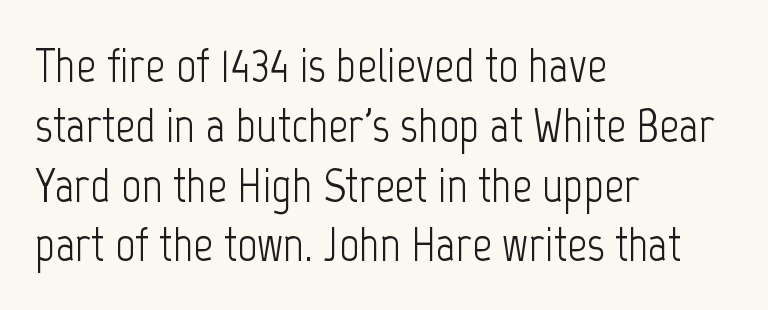
Q: Is the text bold? A: No.
Q: Is the text italic (slanted)? A: No, it is upright.
Q: Is the typeface a serif or a sans-serif typeface? A: Sans-serif.
Q: Is the text underlined? A: No.
Q: How is the paragraph aligned? A: Left-aligned.
Q: Is the spacing between letters normal or unusually wide? A: Normal.
Q: Width (condensed, normal, or wide)? A: Condensed.
Q: Stroke contrast? A: Low.
Q: x-height? A: Medium.
Q: Monospaced? A: No.
